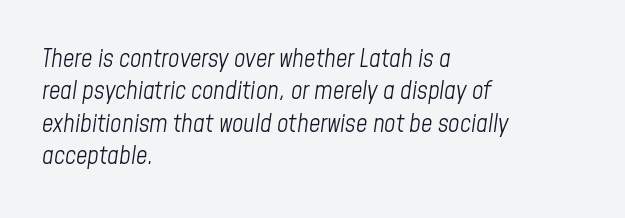
{"italic": "yes", "lean": "right", "slant_degrees": 8, "bold": "no", "underline": "no", "align": "left", "line_spacing": "normal", "line_spacing_ratio": 1.3, "letter_spacing": "normal", "letter_spacing_em": 0.0, "glyph_px": 25}
